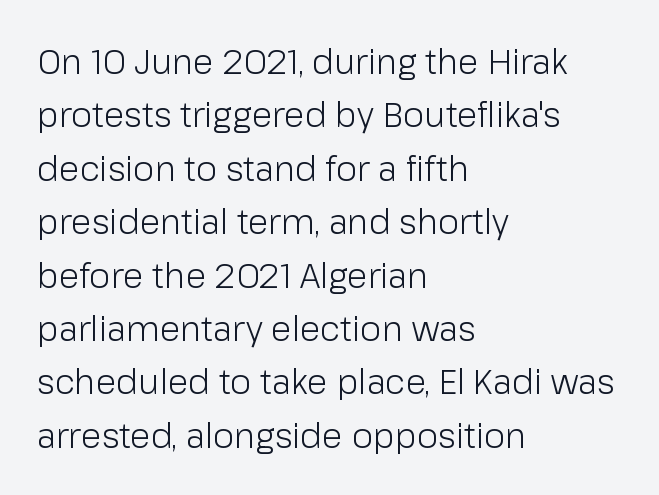
{"serif": "no", "italic": "no", "bold": "no", "weight": "light", "width": "normal", "stroke_contrast": "low", "x_height": "medium", "monospaced": "no", "underline": "no", "align": "left", "line_spacing": "normal", "line_spacing_ratio": 1.57, "letter_spacing": "normal", "letter_spacing_em": 0.0, "glyph_px": 34}
